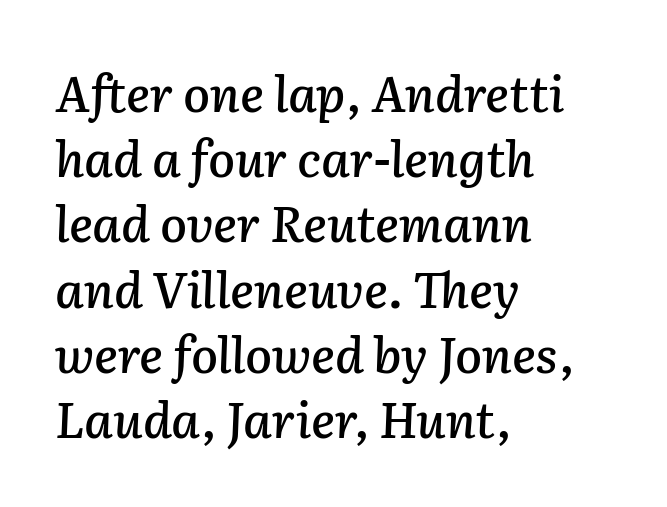
Q: Is the text italic (slanted)? A: Yes, it leans right by about 2 degrees.
Q: Is the text underlined? A: No.
Q: How is the paragraph aligned? A: Left-aligned.
Q: Is the spacing between letters normal or unusually wide? A: Normal.
Q: Is the spacing between lines tight, normal or loose? A: Normal.
Q: Width (condensed, normal, or wide)? A: Normal.
Q: Stroke contrast? A: Low.
Q: x-height? A: Medium.
Q: Monospaced? A: No.
